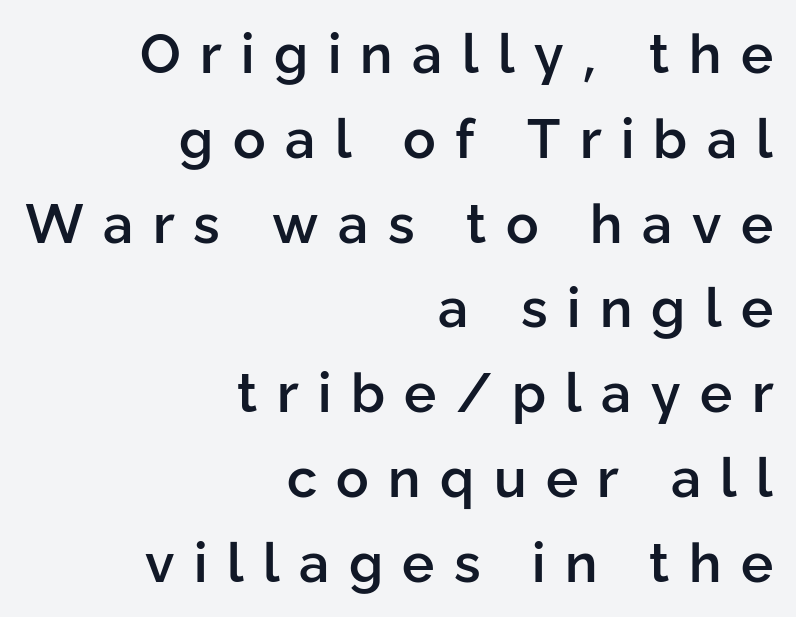
{"serif": "no", "italic": "no", "bold": "semi", "weight": "semibold", "width": "normal", "stroke_contrast": "low", "x_height": "medium", "monospaced": "no", "underline": "no", "align": "right", "line_spacing": "normal", "line_spacing_ratio": 1.57, "letter_spacing": "wide", "letter_spacing_em": 0.36, "glyph_px": 54}
